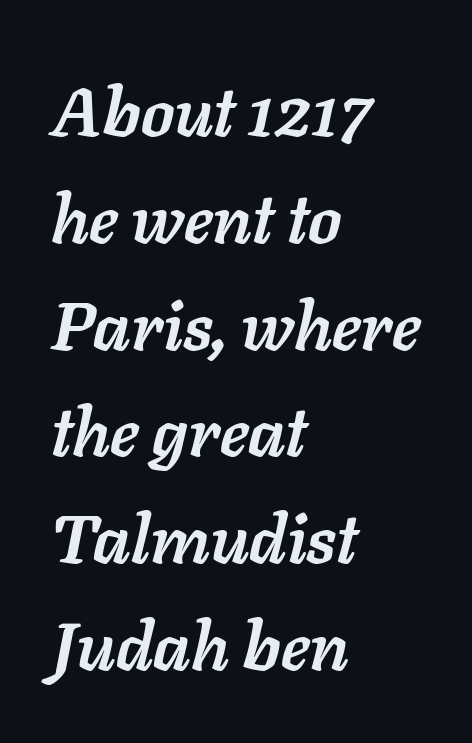
{"italic": "yes", "lean": "right", "slant_degrees": 11, "bold": "yes", "weight": "semibold", "width": "normal", "stroke_contrast": "low", "x_height": "medium", "monospaced": "no", "underline": "no", "align": "left", "line_spacing": "normal", "line_spacing_ratio": 1.57, "letter_spacing": "normal", "letter_spacing_em": 0.0, "glyph_px": 68}
